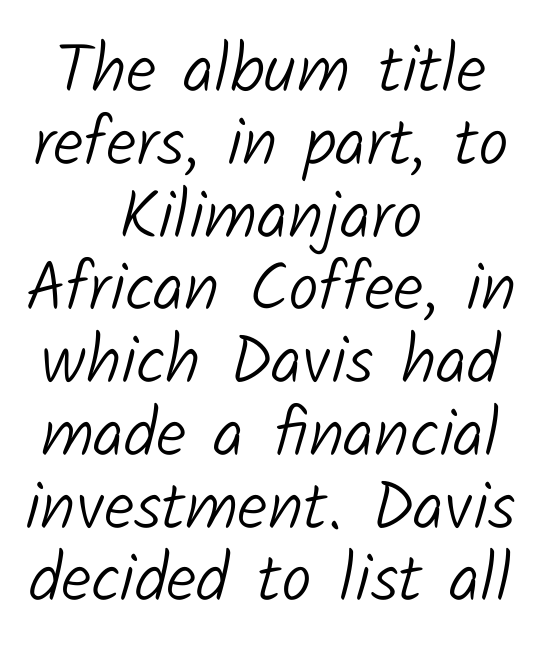
Check where the strokes stop: nothing finishes them off — pure sans. Notice how the passage keeps no hard edge, just a central spine. The area under the type is left untouched. Inter-character spacing is left at the font's built-in metrics.
